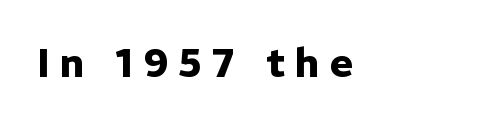
Q: Is the text bold? A: Yes.
Q: Is the text italic (slanted)? A: No, it is upright.
Q: Is the typeface a serif or a sans-serif typeface? A: Sans-serif.
Q: Is the text underlined? A: No.
Q: Is the spacing between letters normal or unusually wide? A: Unusually wide.
Q: Width (condensed, normal, or wide)? A: Normal.
Q: Stroke contrast? A: Low.
Q: x-height? A: Medium.
Q: Monospaced? A: No.
